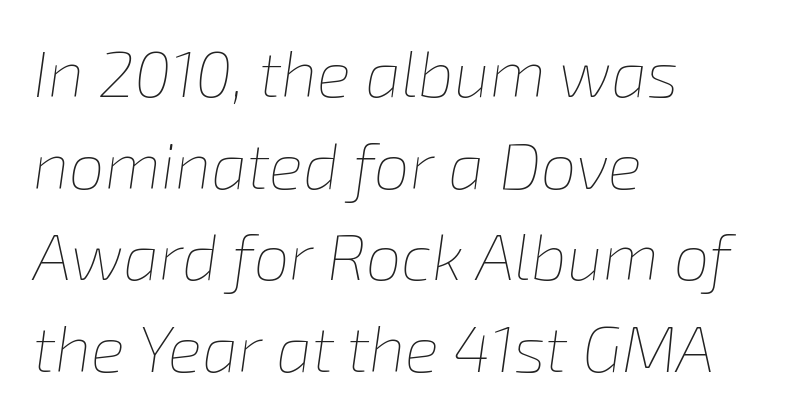
The image shows 64 px thin type, italic (leaning right); set left-aligned, normal line spacing (1.43x), normal letter spacing, not underlined; low stroke contrast and a medium x-height.
